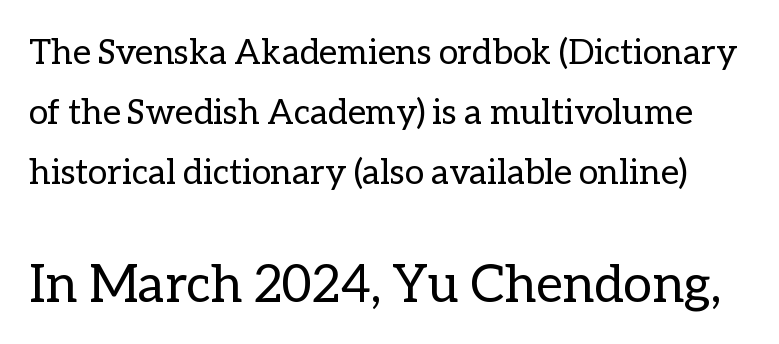
The image shows 52 px regular-weight type, upright; set line spacing 1.71x, normal letter spacing, not underlined; the second (bottom) block is 1.49x larger; low stroke contrast and a medium x-height.
